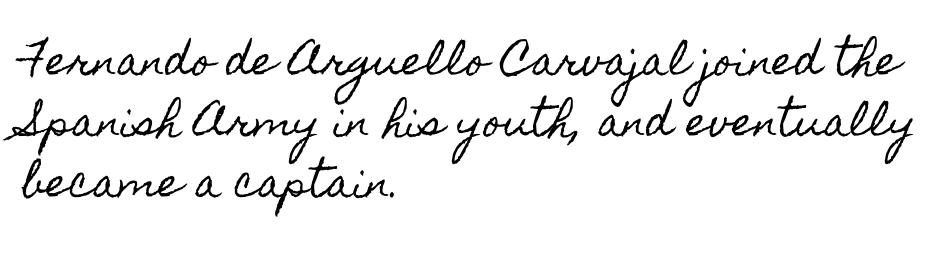
Q: Is the text italic (slanted)? A: Yes.
Q: Is the text underlined? A: No.
Q: How is the paragraph aligned? A: Left-aligned.
Q: Is the spacing between letters normal or unusually wide? A: Normal.
Q: Is the spacing between lines tight, normal or loose? A: Normal.
Q: Width (condensed, normal, or wide)? A: Condensed.
Q: x-height? A: Small.
Q: Monospaced? A: No.
